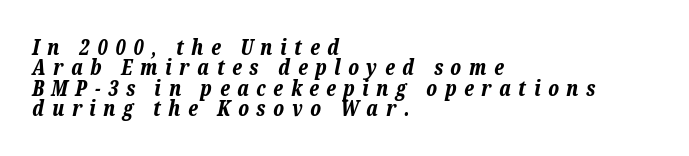
The image shows 21 px bold type, italic (leaning right); set left-aligned, tight line spacing (0.97x), unusually wide letter spacing (+0.36 em), not underlined.
